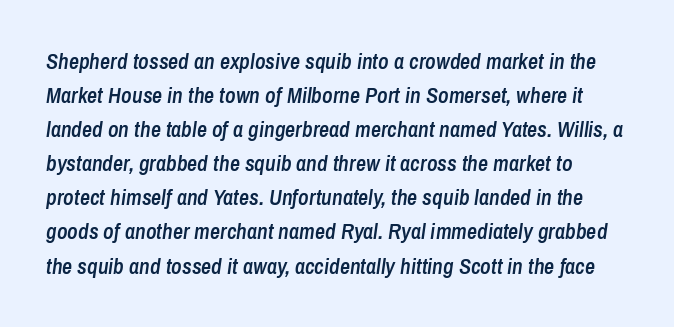
Q: Is the text bold? A: Semi-bold.
Q: Is the text italic (slanted)? A: Yes, it leans right by about 8 degrees.
Q: Is the text underlined? A: No.
Q: Is the spacing between letters normal or unusually wide? A: Normal.
Q: Is the spacing between lines tight, normal or loose? A: Normal.
